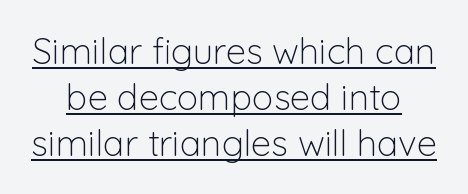
{"serif": "no", "italic": "no", "bold": "no", "weight": "light", "width": "normal", "stroke_contrast": "low", "x_height": "medium", "monospaced": "no", "underline": "yes", "line_spacing": "normal", "line_spacing_ratio": 1.28, "letter_spacing": "normal", "letter_spacing_em": 0.0, "glyph_px": 36}
